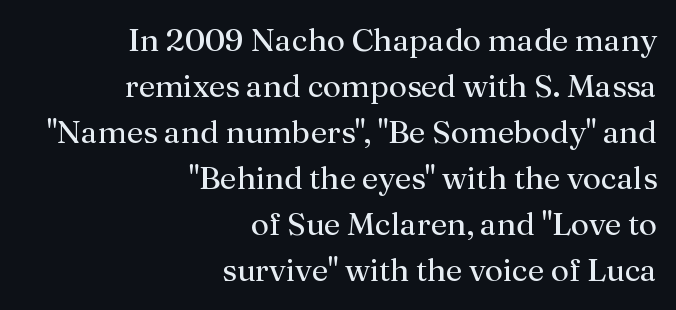
The image shows 32 px regular-weight serif type, upright; set right-aligned, normal line spacing (1.44x), normal letter spacing, not underlined; medium stroke contrast and a medium x-height.
